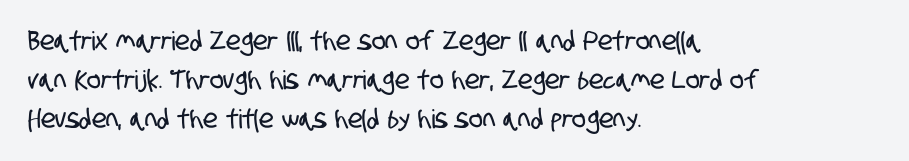
Q: Is the text underlined? A: No.
Q: How is the paragraph aligned? A: Left-aligned.
Q: Is the spacing between letters normal or unusually wide? A: Normal.
Q: Is the spacing between lines tight, normal or loose? A: Normal.
